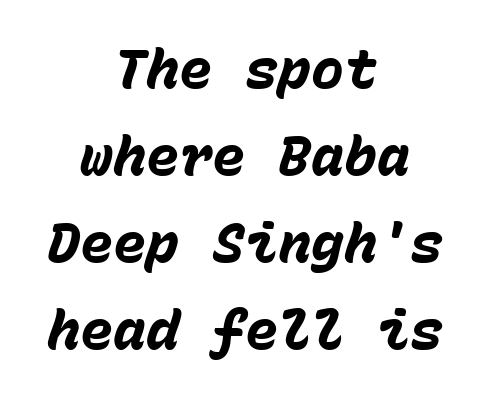
Q: Is the text bold? A: Yes.
Q: Is the text italic (slanted)? A: Yes, it leans right by about 15 degrees.
Q: Is the text underlined? A: No.
Q: How is the paragraph aligned? A: Centered.
Q: Is the spacing between letters normal or unusually wide? A: Normal.
Q: Is the spacing between lines tight, normal or loose? A: Normal.
Q: Width (condensed, normal, or wide)? A: Normal.
Q: Stroke contrast? A: Low.
Q: x-height? A: Medium.
Q: Monospaced? A: Yes.
